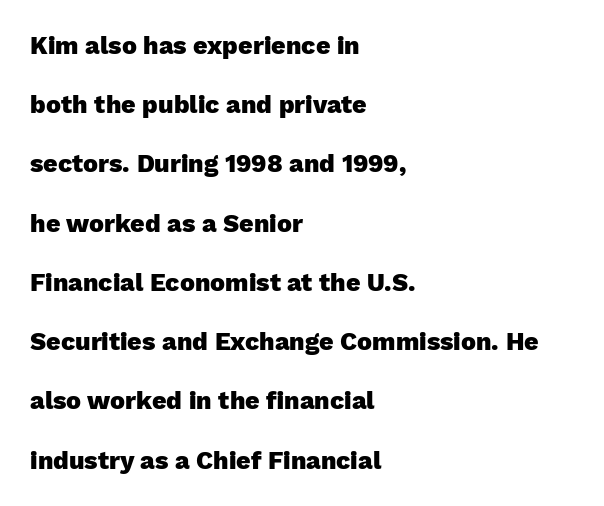
Q: Is the text bold? A: Yes.
Q: Is the text italic (slanted)? A: No, it is upright.
Q: Is the text underlined? A: No.
Q: How is the paragraph aligned? A: Left-aligned.
Q: Is the spacing between letters normal or unusually wide? A: Normal.
Q: Is the spacing between lines tight, normal or loose? A: Loose.
